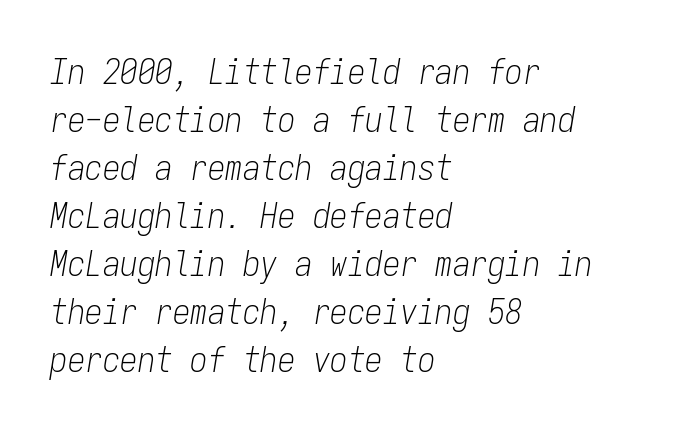
{"italic": "yes", "lean": "right", "slant_degrees": 9, "bold": "no", "weight": "light", "width": "condensed", "stroke_contrast": "low", "x_height": "medium", "monospaced": "yes", "underline": "no", "align": "left", "line_spacing": "normal", "line_spacing_ratio": 1.37, "letter_spacing": "normal", "letter_spacing_em": 0.0, "glyph_px": 35}
